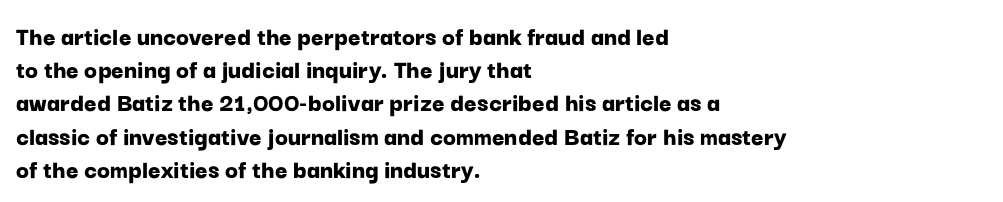
There is no visible air inserted between adjacent glyphs. In terms of weight, the rendering is a true, heavy bold. Visually the block forms a straight wall on the left and a jagged coastline on the right. Lines of text with bare space underneath. If you drew a line through each stem, it would be perfectly vertical.
